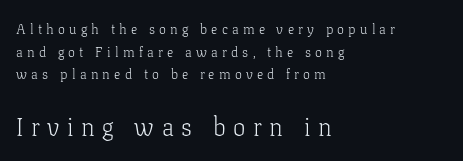
{"italic": "no", "bold": "no", "underline": "no", "align": "left", "line_spacing": "normal", "line_spacing_ratio": 1.62, "letter_spacing": "wide", "letter_spacing_em": 0.3, "larger_block": "second", "size_ratio": 1.79, "glyph_px": 25}
